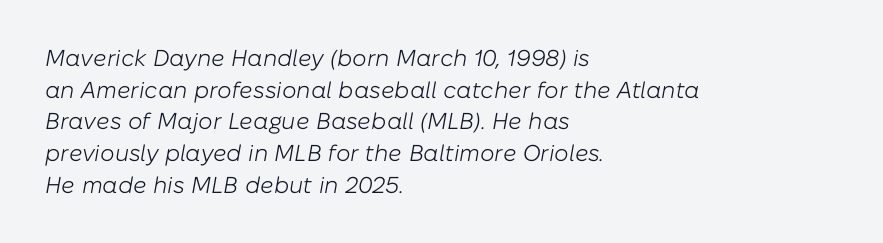
The image shows 23 px text type, italic (leaning right); set left-aligned, normal line spacing (1.38x), normal letter spacing, not underlined.
